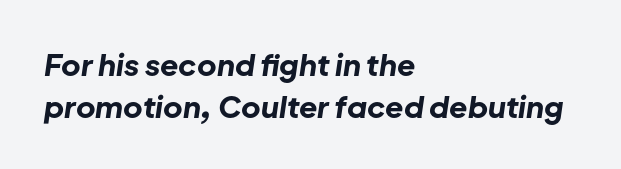
The image shows 30 px bold type, italic (leaning right); set left-aligned, normal line spacing (1.39x), normal letter spacing, not underlined; low stroke contrast and a medium x-height.
